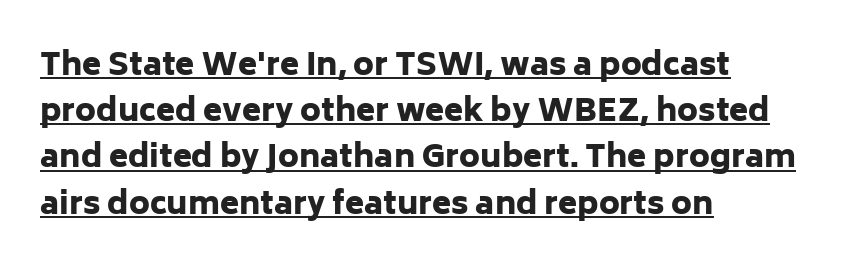
The letterforms sit shoulder to shoulder at normal distance. Where is the straight margin? On the left. A typesetter would call this leading conventional body-copy spacing. The face used here appears with an underline applied.
